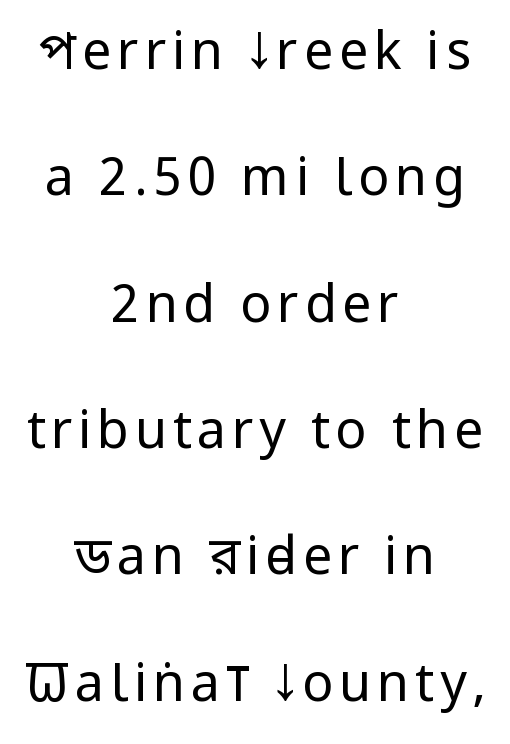
The image shows 52 px regular-weight, condensed sans-serif type, upright; set centered, loose line spacing (2.43x), not underlined; low stroke contrast and a large x-height.
